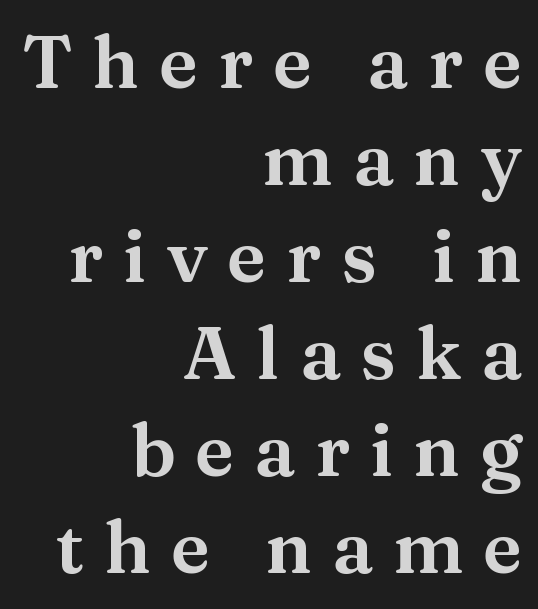
Q: Is the text italic (slanted)? A: No, it is upright.
Q: Is the typeface a serif or a sans-serif typeface? A: Serif.
Q: Is the text underlined? A: No.
Q: How is the paragraph aligned? A: Right-aligned.
Q: Is the spacing between letters normal or unusually wide? A: Unusually wide.
Q: Is the spacing between lines tight, normal or loose? A: Normal.
Q: Width (condensed, normal, or wide)? A: Wide.
Q: Stroke contrast? A: Medium.
Q: x-height? A: Medium.
Q: Monospaced? A: No.
